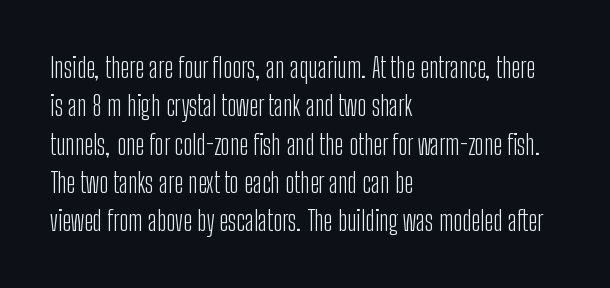
The designer left line spacing at the default. Only glyphs here, with clear space below each row. Tracking here is standard; glyphs follow each other at the usual distance. The cut favours lightness, reaching ordinary text weight at its darkest.
